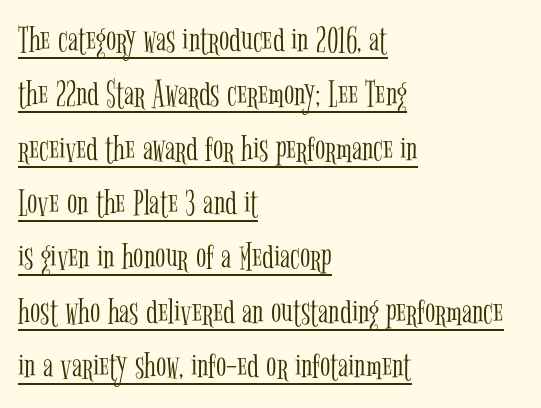
The image shows 38 px light, condensed serif type, upright; set left-aligned, normal line spacing (1.43x), normal letter spacing, underlined; low stroke contrast and a medium x-height.
